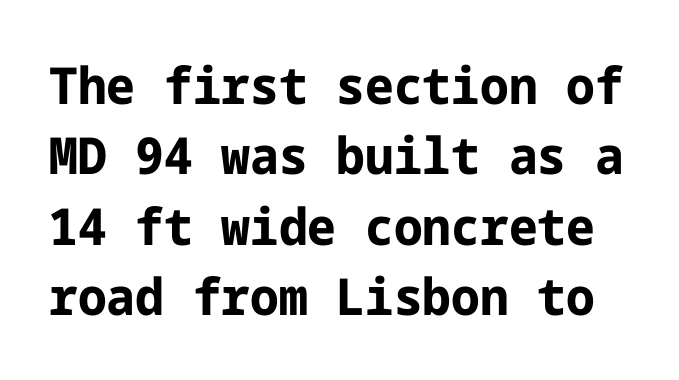
{"serif": "no", "italic": "no", "bold": "yes", "weight": "bold", "width": "normal", "stroke_contrast": "low", "x_height": "medium", "underline": "no", "line_spacing": "normal", "line_spacing_ratio": 1.38, "letter_spacing": "normal", "letter_spacing_em": 0.0, "glyph_px": 51}
